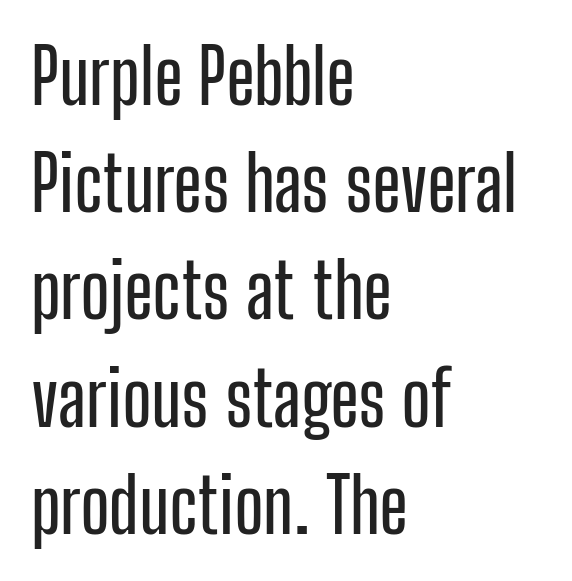
The image shows 75 px condensed sans-serif type, upright; set left-aligned, normal line spacing (1.43x), normal letter spacing, not underlined; low stroke contrast and a medium x-height.
